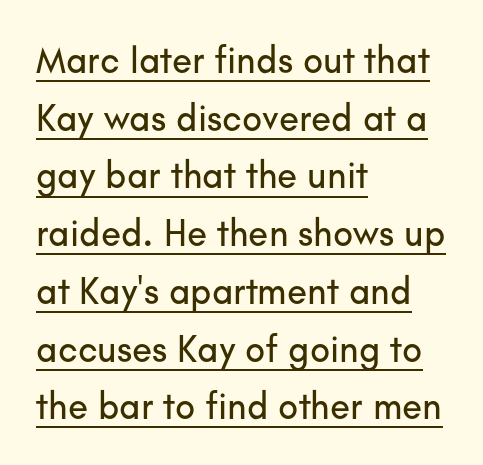
The image shows 37 px sans-serif type, upright; set left-aligned, normal line spacing (1.56x), normal letter spacing, underlined; low stroke contrast and a small x-height.
